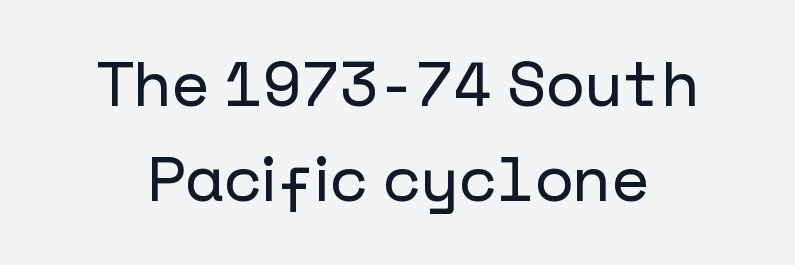
{"serif": "no", "italic": "no", "width": "normal", "stroke_contrast": "low", "x_height": "medium", "underline": "no", "line_spacing": "normal", "line_spacing_ratio": 1.54, "letter_spacing": "normal", "letter_spacing_em": 0.0, "glyph_px": 62}
